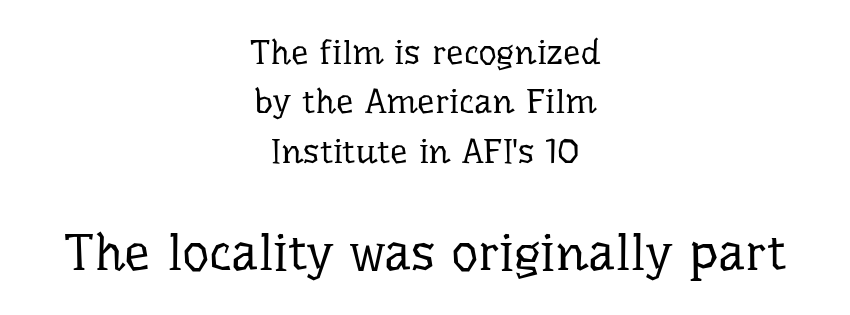
Q: Is the text bold? A: No.
Q: Is the text italic (slanted)? A: No, it is upright.
Q: Is the typeface a serif or a sans-serif typeface? A: Serif.
Q: Is the text underlined? A: No.
Q: How is the paragraph aligned? A: Centered.
Q: Is the spacing between letters normal or unusually wide? A: Normal.
Q: Is the spacing between lines tight, normal or loose? A: Normal.
Q: Which block of text is set in a larger size, the first (top) or the second (bottom)? A: The second (bottom) one.
Q: Width (condensed, normal, or wide)? A: Normal.
Q: Stroke contrast? A: Low.
Q: x-height? A: Medium.
Q: Monospaced? A: No.
